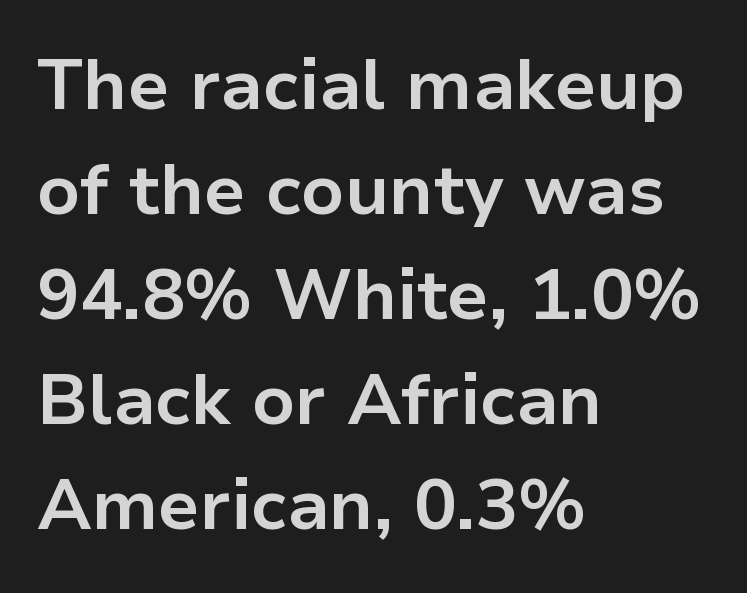
The image shows 71 px bold sans-serif type, upright; set left-aligned, normal line spacing (1.48x), normal letter spacing, not underlined; low stroke contrast and a medium x-height.
